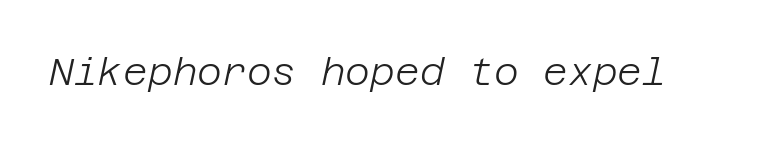
{"italic": "yes", "lean": "right", "slant_degrees": 12, "bold": "no", "weight": "light", "width": "normal", "stroke_contrast": "low", "x_height": "large", "underline": "no", "letter_spacing": "normal", "letter_spacing_em": 0.0, "glyph_px": 38}
